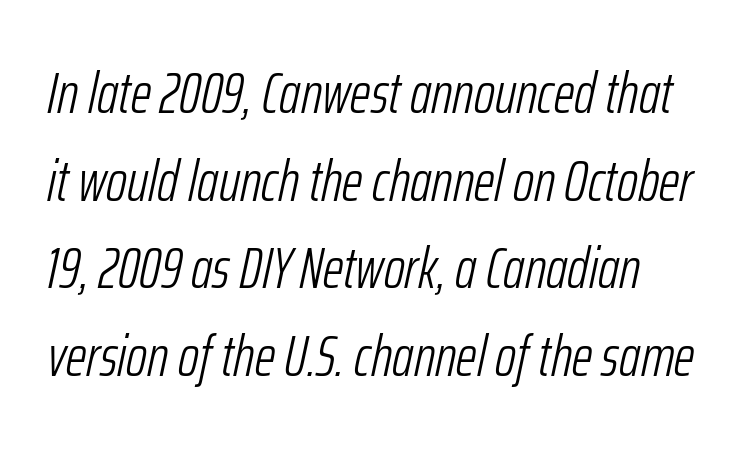
Q: Is the text bold? A: No.
Q: Is the text italic (slanted)? A: Yes, it leans right by about 12 degrees.
Q: Is the text underlined? A: No.
Q: Is the spacing between letters normal or unusually wide? A: Normal.
Q: Is the spacing between lines tight, normal or loose? A: Normal.
Q: Width (condensed, normal, or wide)? A: Condensed.
Q: Stroke contrast? A: Low.
Q: x-height? A: Medium.
Q: Monospaced? A: No.
